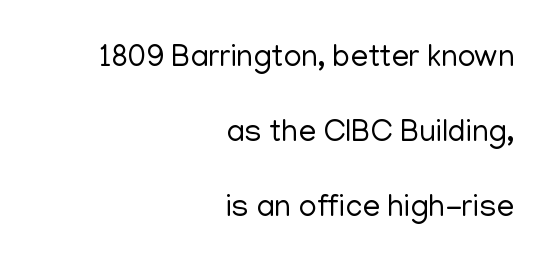
The image shows 31 px regular-weight sans-serif type, upright; set right-aligned, loose line spacing (2.42x), normal letter spacing, not underlined; low stroke contrast and a medium x-height.
